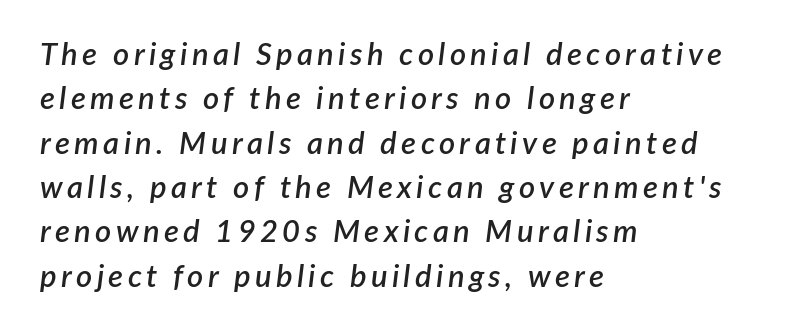
Q: Is the text bold? A: Semi-bold.
Q: Is the text italic (slanted)? A: Yes, it leans right by about 7 degrees.
Q: Is the text underlined? A: No.
Q: How is the paragraph aligned? A: Left-aligned.
Q: Is the spacing between lines tight, normal or loose? A: Normal.
Q: Width (condensed, normal, or wide)? A: Normal.
Q: Stroke contrast? A: Low.
Q: x-height? A: Medium.
Q: Monospaced? A: No.
